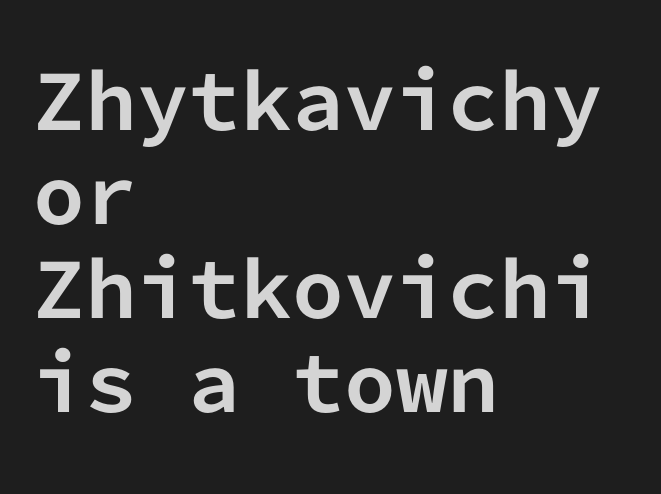
The image shows 74 px bold sans-serif type, upright, monospaced; set left-aligned, normal line spacing (1.27x), normal letter spacing, not underlined; low stroke contrast and a medium x-height.
